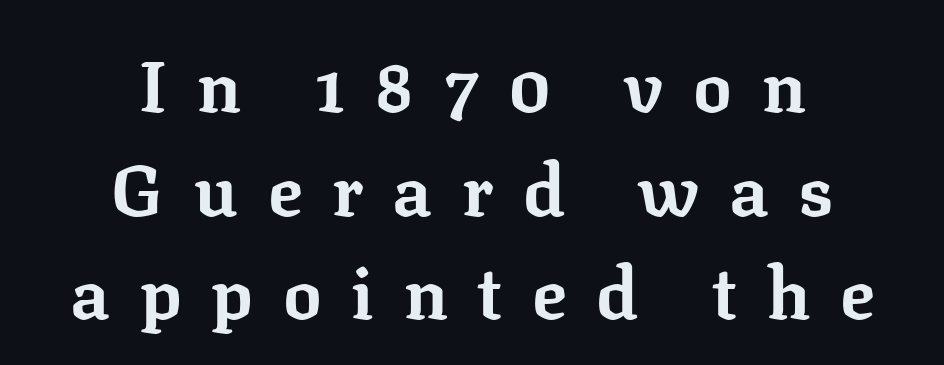
Here the glyphs are tracked loosely, breaking word shapes into spaced letters. Descenders hang freely into open space. Type style note: has serifs. Do the characters align in a grid? No, the font is proportional. Heavy, bold letterforms.
